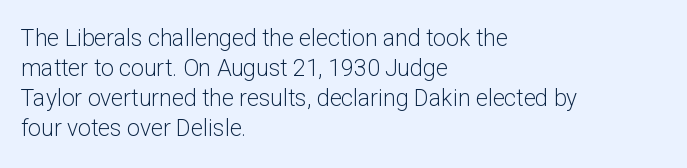
The image shows 23 px text type, upright; set left-aligned, normal line spacing (1.31x), normal letter spacing, not underlined.
